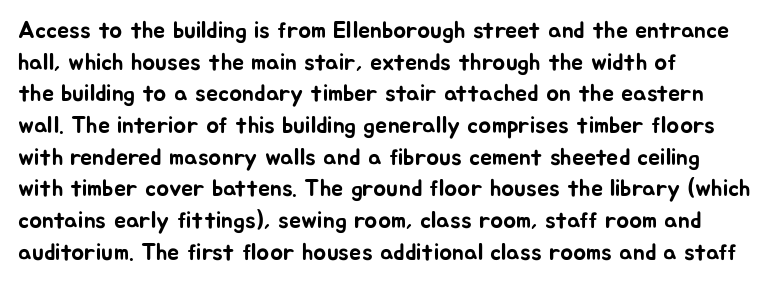
The image shows 24 px text type, upright; set left-aligned, normal line spacing (1.32x), normal letter spacing, not underlined.
